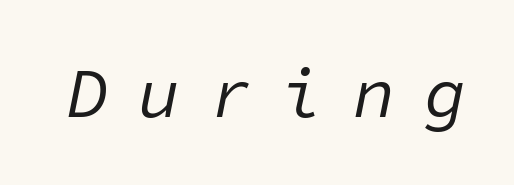
The image shows 70 px regular-weight type, italic (leaning right), monospaced; set unusually wide letter spacing (+0.42 em), not underlined; low stroke contrast and a medium x-height.
